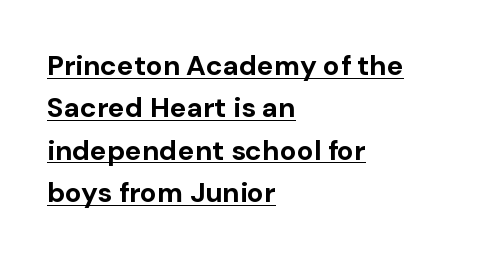
Q: Is the text bold? A: Yes.
Q: Is the text italic (slanted)? A: No, it is upright.
Q: Is the typeface a serif or a sans-serif typeface? A: Sans-serif.
Q: Is the text underlined? A: Yes.
Q: How is the paragraph aligned? A: Left-aligned.
Q: Is the spacing between letters normal or unusually wide? A: Normal.
Q: Is the spacing between lines tight, normal or loose? A: Normal.
Q: Width (condensed, normal, or wide)? A: Normal.
Q: Stroke contrast? A: Low.
Q: x-height? A: Medium.
Q: Monospaced? A: No.
